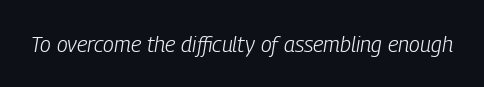
{"italic": "yes", "lean": "right", "slant_degrees": 9, "bold": "no", "underline": "no", "letter_spacing": "normal", "letter_spacing_em": 0.0, "glyph_px": 22}
